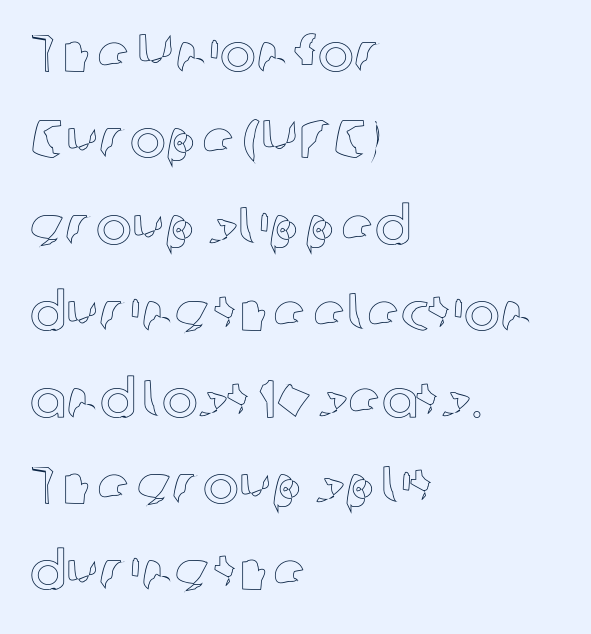
The leading is moderate, giving the passage an even texture. Clear beneath every line of the passage. Visually the block forms a straight wall on the left and a jagged coastline on the right. Unlike italic type, these characters show no tilt at all.
